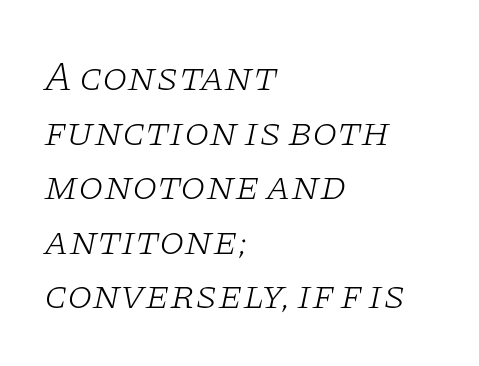
This block has exactly the height ordinary leading produces. The compositor pushed each line to the left boundary. Designer's note — italics engaged. In terms of letterspacing, this is plain default setting. Just letters on the line, the space beneath them empty.
